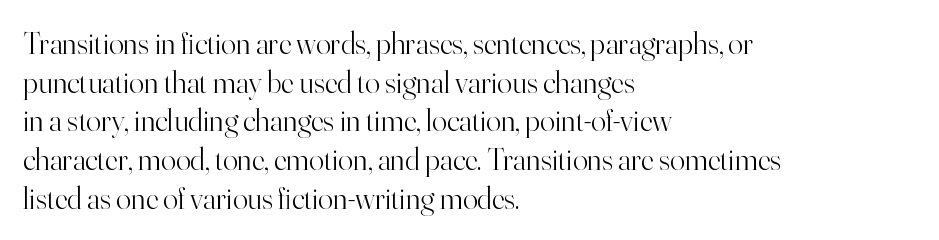
{"serif": "yes", "italic": "no", "bold": "no", "weight": "light", "width": "normal", "stroke_contrast": "high", "x_height": "small", "monospaced": "no", "underline": "no", "align": "left", "line_spacing": "normal", "line_spacing_ratio": 1.25, "letter_spacing": "normal", "letter_spacing_em": 0.0, "glyph_px": 31}
